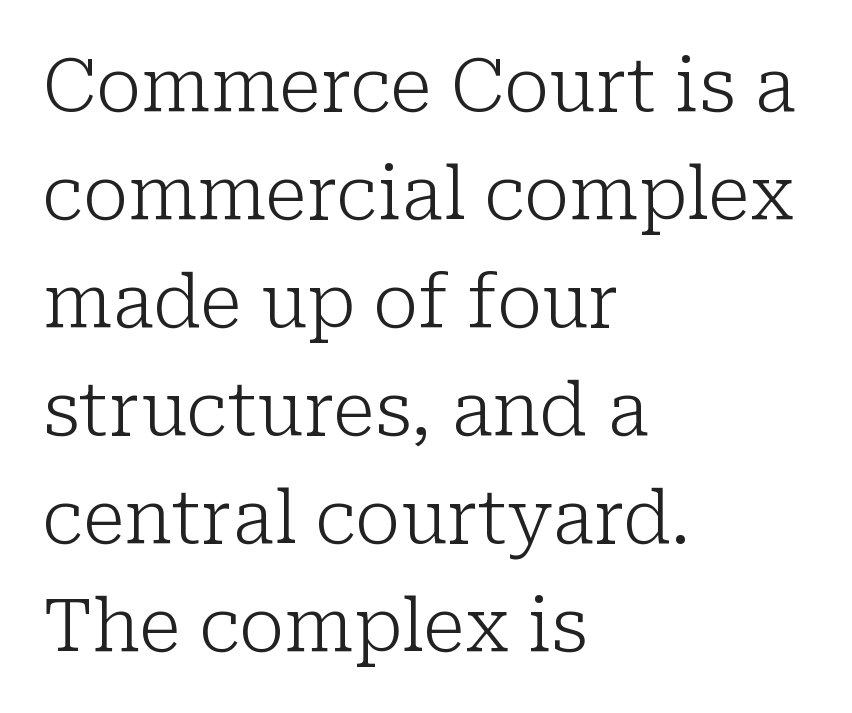
{"serif": "yes", "italic": "no", "bold": "no", "weight": "light", "width": "normal", "stroke_contrast": "low", "x_height": "medium", "monospaced": "no", "underline": "no", "align": "left", "line_spacing": "normal", "line_spacing_ratio": 1.48, "letter_spacing": "normal", "letter_spacing_em": 0.0, "glyph_px": 73}
